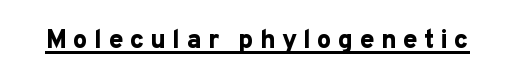
Is there any slant? The stems are plumb. The face used here appears with an underline applied. As a designer I'd log this as weight 700, bold. Letter spacing: wide.
